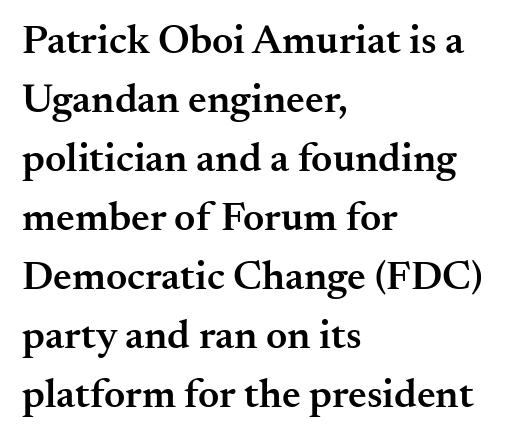
Q: Is the text bold? A: Semi-bold.
Q: Is the text italic (slanted)? A: No, it is upright.
Q: Is the typeface a serif or a sans-serif typeface? A: Serif.
Q: Is the text underlined? A: No.
Q: How is the paragraph aligned? A: Left-aligned.
Q: Is the spacing between letters normal or unusually wide? A: Normal.
Q: Is the spacing between lines tight, normal or loose? A: Normal.
Q: Width (condensed, normal, or wide)? A: Normal.
Q: Stroke contrast? A: Medium.
Q: x-height? A: Small.
Q: Monospaced? A: No.
